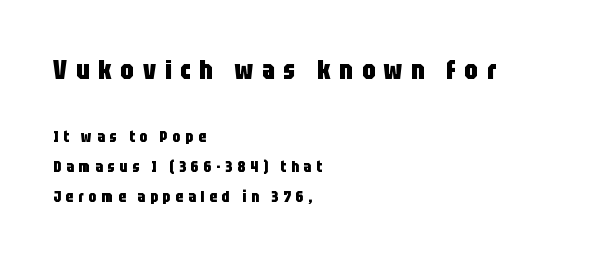
The baseline area is clear. These lines are set flush left with a ragged right edge. Do the letters lean? They stand straight. Typesetter's note: full bold, strokes at maximum text heaviness.
